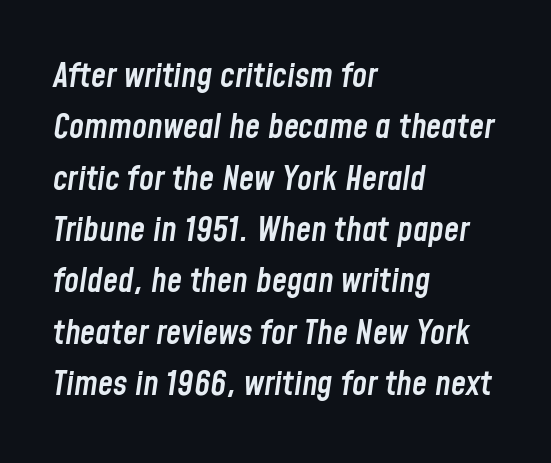
{"italic": "yes", "lean": "right", "slant_degrees": 8, "bold": "semi", "weight": "semibold", "width": "condensed", "stroke_contrast": "low", "x_height": "medium", "monospaced": "no", "underline": "no", "align": "left", "line_spacing": "normal", "line_spacing_ratio": 1.51, "letter_spacing": "normal", "letter_spacing_em": 0.0, "glyph_px": 34}
